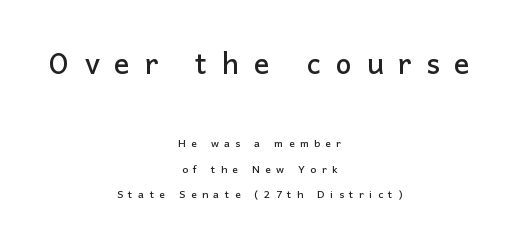
The image shows 38 px sans-serif type, upright; set centered, line spacing 1.81x, unusually wide letter spacing (+0.39 em), not underlined; the first (top) block is 2.71x larger; low stroke contrast and a medium x-height.
